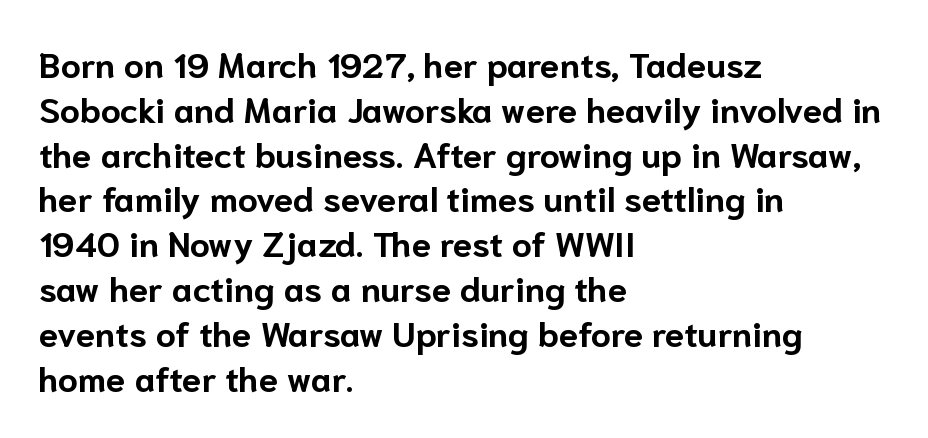
{"serif": "no", "italic": "no", "bold": "yes", "weight": "bold", "width": "normal", "stroke_contrast": "low", "x_height": "medium", "monospaced": "no", "underline": "no", "align": "left", "line_spacing": "normal", "line_spacing_ratio": 1.28, "letter_spacing": "normal", "letter_spacing_em": 0.0, "glyph_px": 35}
